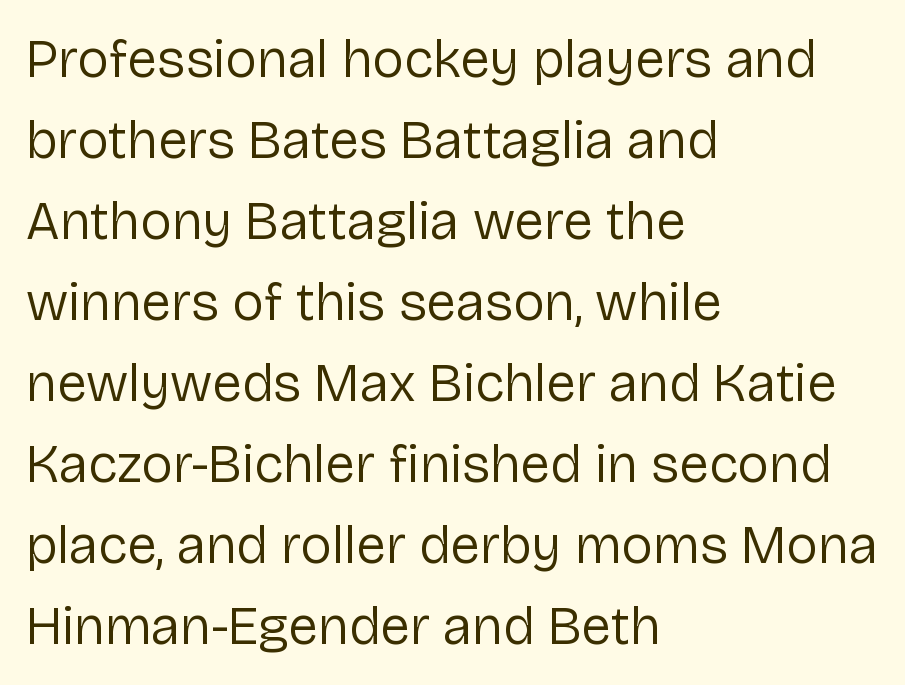
Q: Is the text bold? A: No.
Q: Is the text italic (slanted)? A: No, it is upright.
Q: Is the typeface a serif or a sans-serif typeface? A: Sans-serif.
Q: Is the text underlined? A: No.
Q: How is the paragraph aligned? A: Left-aligned.
Q: Is the spacing between letters normal or unusually wide? A: Normal.
Q: Is the spacing between lines tight, normal or loose? A: Normal.
Q: Width (condensed, normal, or wide)? A: Normal.
Q: Stroke contrast? A: Low.
Q: x-height? A: Medium.
Q: Monospaced? A: No.
